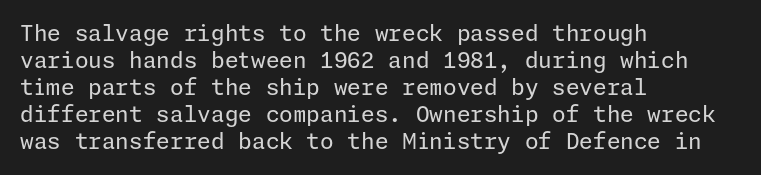
Beneath every word, the page is bare. The lettering holds an erect, upright posture throughout. Caption: face not bold, strokes unweighted. The gaps between neighbouring characters are ordinary and unremarkable.
